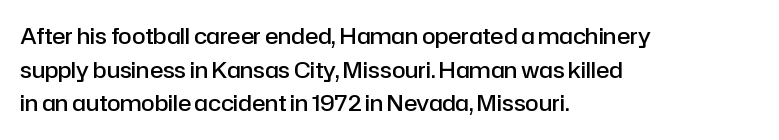
The image shows 22 px text type, upright; set left-aligned, normal line spacing (1.53x), normal letter spacing, not underlined.
